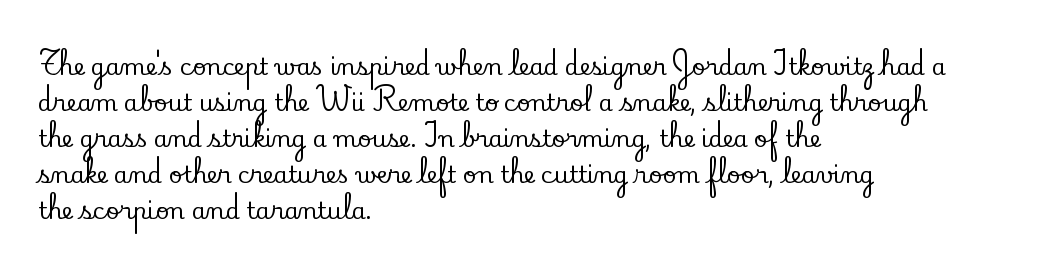
Q: Is the text italic (slanted)? A: No, it is upright.
Q: Is the text underlined? A: No.
Q: How is the paragraph aligned? A: Left-aligned.
Q: Is the spacing between letters normal or unusually wide? A: Normal.
Q: Is the spacing between lines tight, normal or loose? A: Normal.
